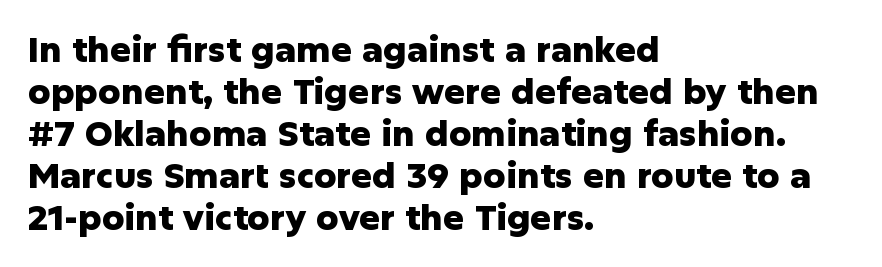
The type family on display is of the sans-serif kind. Bold? Absolutely — the strokes are thick and heavy. Here the designer chose a conventional face with non-uniform glyph widths. These lines are set flush left with a ragged right edge.
